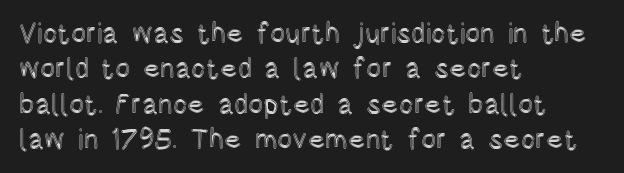
{"italic": "no", "width": "condensed", "x_height": "large", "monospaced": "no", "underline": "no", "align": "left", "line_spacing": "normal", "line_spacing_ratio": 1.26, "letter_spacing": "normal", "letter_spacing_em": 0.0, "glyph_px": 28}
